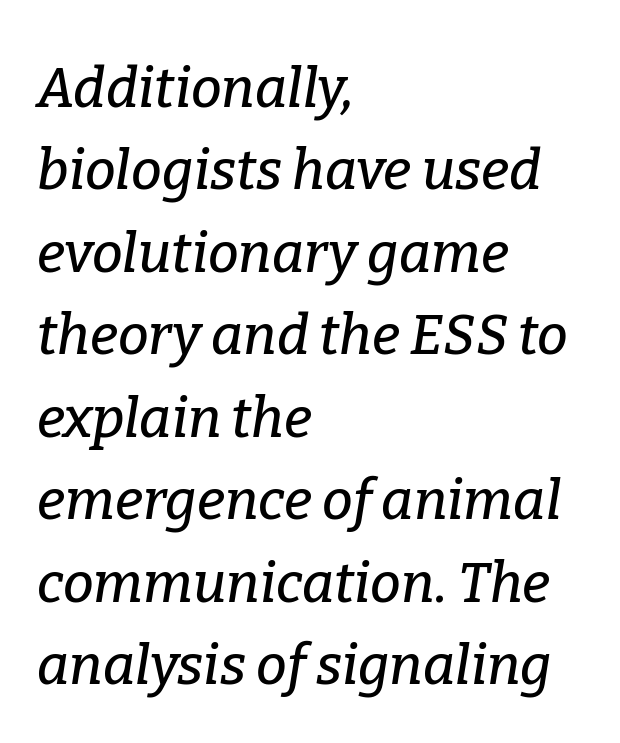
Q: Is the text italic (slanted)? A: Yes, it leans right by about 9 degrees.
Q: Is the typeface a serif or a sans-serif typeface? A: Serif.
Q: Is the text underlined? A: No.
Q: How is the paragraph aligned? A: Left-aligned.
Q: Is the spacing between letters normal or unusually wide? A: Normal.
Q: Is the spacing between lines tight, normal or loose? A: Normal.
Q: Width (condensed, normal, or wide)? A: Normal.
Q: Stroke contrast? A: Low.
Q: x-height? A: Medium.
Q: Monospaced? A: No.
